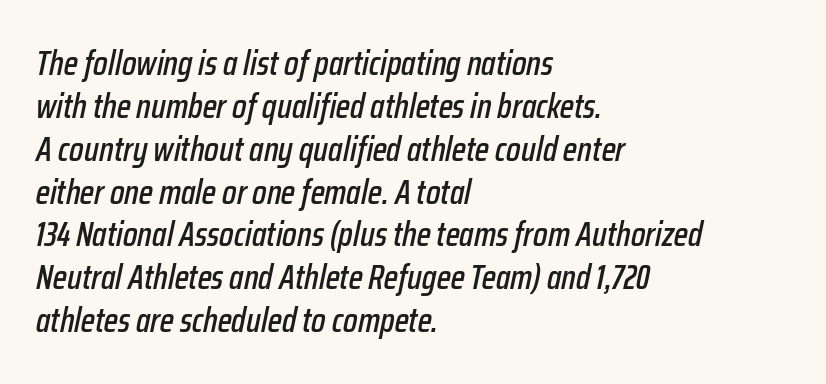
The rag falls on the right side of this text block. The face used here is rendered with its standard letterfit. Every character sits at an angle, as italics do. The leading is moderate, giving the passage an even texture. Type without underlining.
